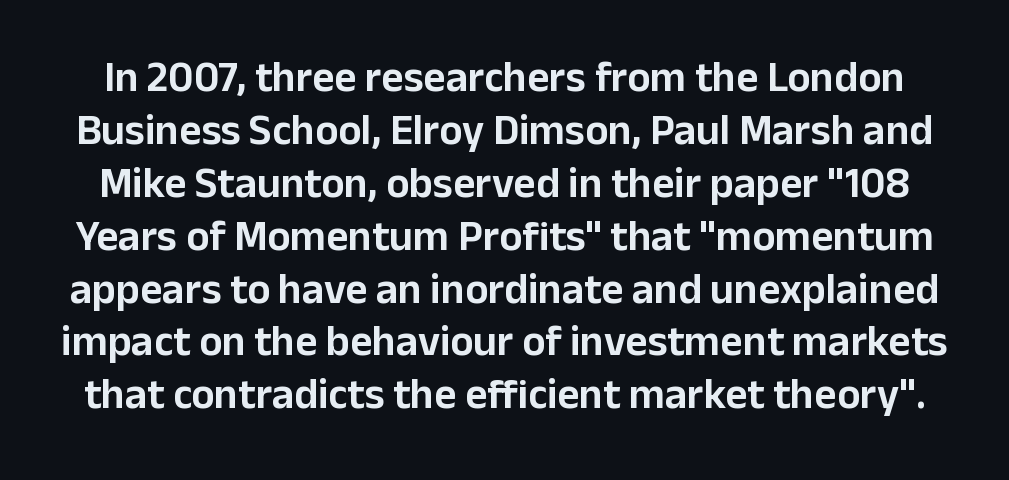
Q: Is the text italic (slanted)? A: No, it is upright.
Q: Is the typeface a serif or a sans-serif typeface? A: Sans-serif.
Q: Is the text underlined? A: No.
Q: Is the spacing between letters normal or unusually wide? A: Normal.
Q: Width (condensed, normal, or wide)? A: Normal.
Q: Stroke contrast? A: Low.
Q: x-height? A: Medium.
Q: Monospaced? A: No.
